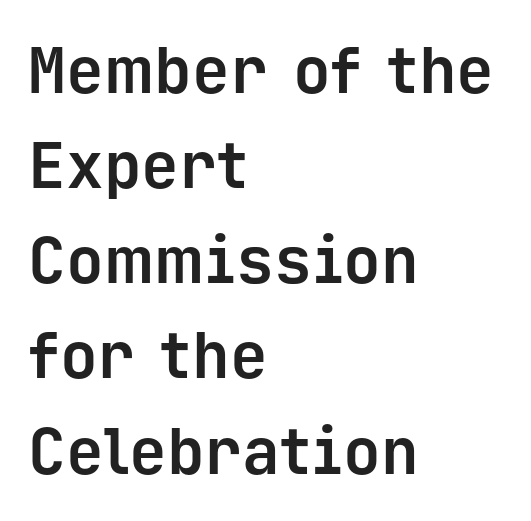
Q: Is the text bold? A: Yes.
Q: Is the text italic (slanted)? A: No, it is upright.
Q: Is the typeface a serif or a sans-serif typeface? A: Sans-serif.
Q: Is the text underlined? A: No.
Q: How is the paragraph aligned? A: Left-aligned.
Q: Is the spacing between letters normal or unusually wide? A: Normal.
Q: Is the spacing between lines tight, normal or loose? A: Normal.
Q: Width (condensed, normal, or wide)? A: Normal.
Q: Stroke contrast? A: Low.
Q: x-height? A: Medium.
Q: Monospaced? A: Yes.
